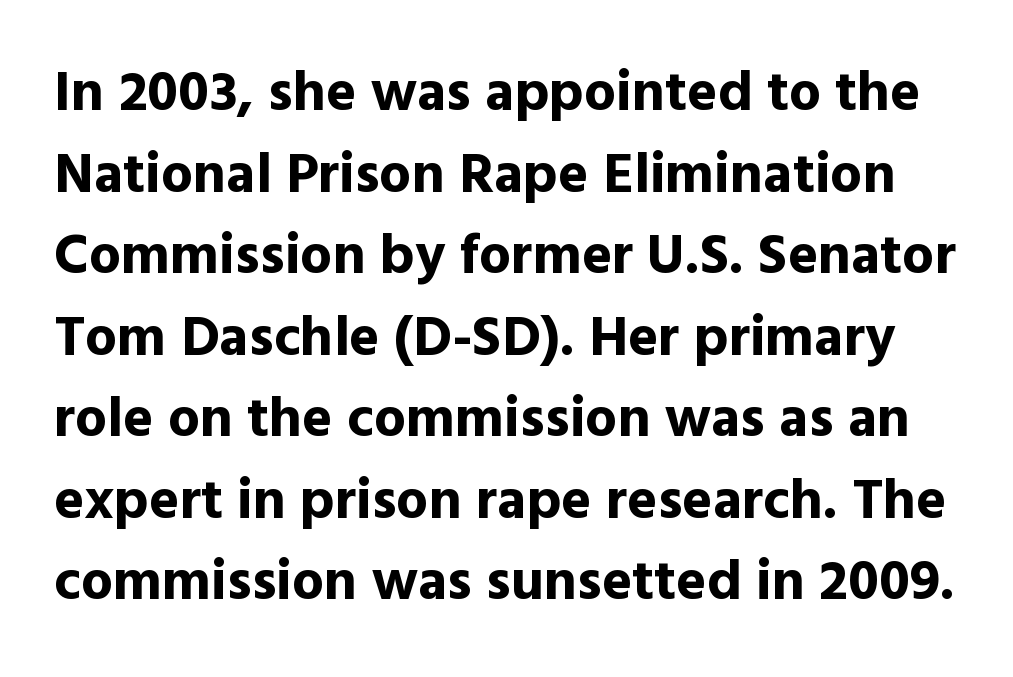
The image shows 57 px bold sans-serif type, upright; set normal line spacing (1.43x), normal letter spacing, not underlined; a medium x-height.
